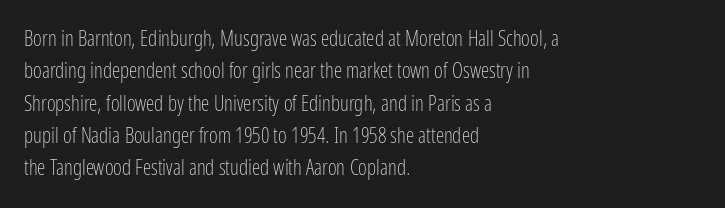
{"italic": "no", "bold": "no", "underline": "no", "align": "left", "line_spacing": "normal", "line_spacing_ratio": 1.54, "letter_spacing": "normal", "letter_spacing_em": 0.0, "glyph_px": 21}
